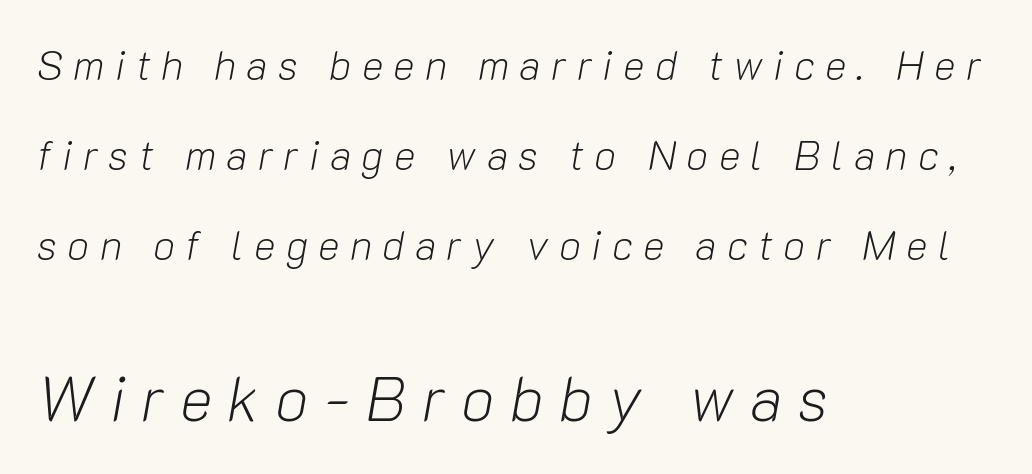
The image shows 62 px light type, italic (leaning right); set left-aligned, loose line spacing (2.19x), unusually wide letter spacing (+0.25 em), not underlined; the second (bottom) block is 1.51x larger; low stroke contrast and a medium x-height.
